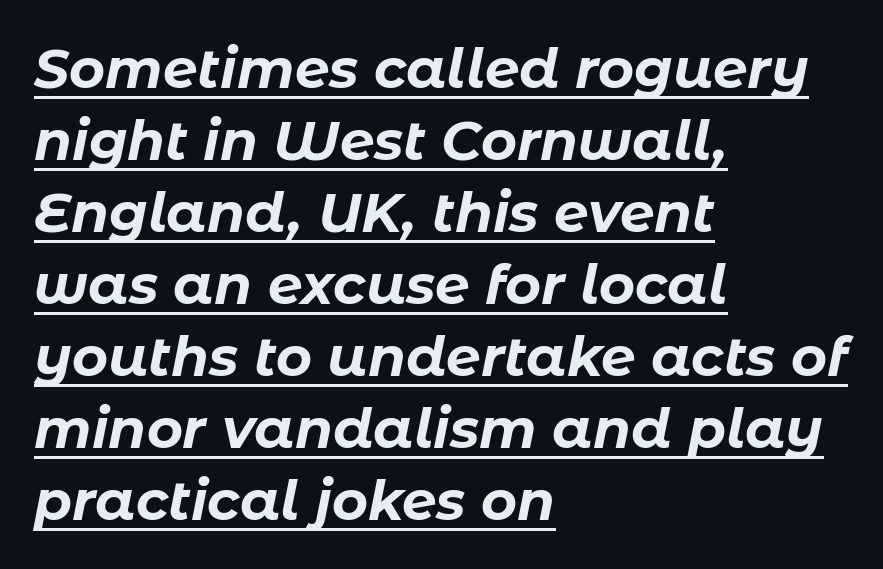
{"italic": "yes", "lean": "right", "slant_degrees": 11, "bold": "yes", "weight": "bold", "width": "normal", "stroke_contrast": "low", "x_height": "medium", "monospaced": "no", "underline": "yes", "align": "left", "line_spacing": "normal", "line_spacing_ratio": 1.31, "letter_spacing": "normal", "letter_spacing_em": 0.0, "glyph_px": 55}
